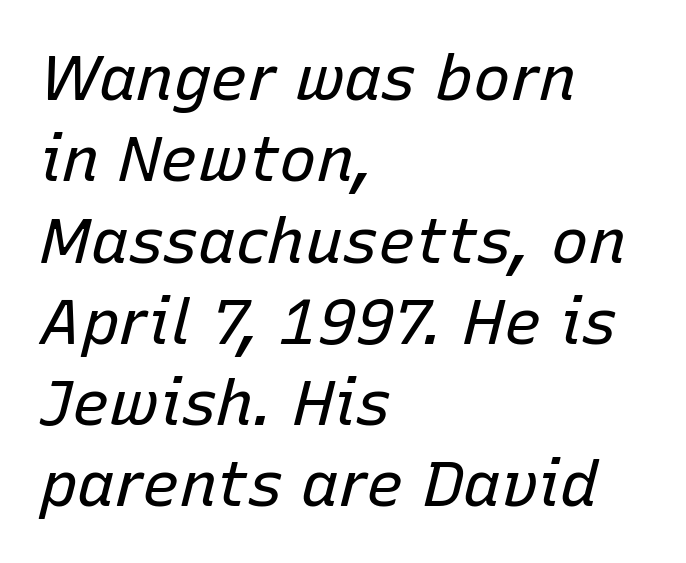
Q: Is the text bold? A: No.
Q: Is the text italic (slanted)? A: Yes, it leans right by about 15 degrees.
Q: Is the text underlined? A: No.
Q: How is the paragraph aligned? A: Left-aligned.
Q: Is the spacing between letters normal or unusually wide? A: Normal.
Q: Is the spacing between lines tight, normal or loose? A: Normal.
Q: Width (condensed, normal, or wide)? A: Normal.
Q: Stroke contrast? A: Low.
Q: x-height? A: Medium.
Q: Monospaced? A: No.
